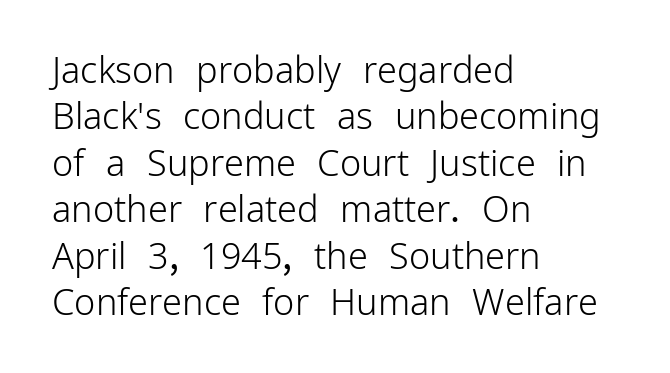
{"serif": "no", "italic": "no", "bold": "no", "weight": "light", "width": "normal", "stroke_contrast": "low", "x_height": "medium", "monospaced": "no", "underline": "no", "align": "left", "line_spacing": "normal", "line_spacing_ratio": 1.29, "letter_spacing": "normal", "letter_spacing_em": 0.0, "glyph_px": 36}
